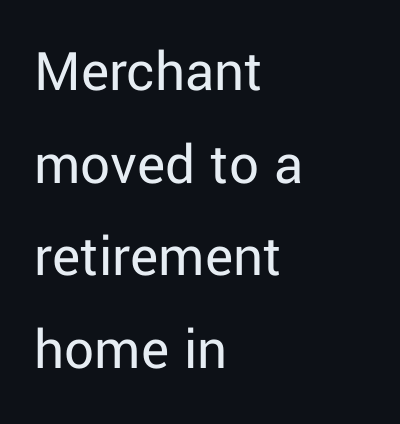
The image shows 59 px regular-weight sans-serif type, upright; set left-aligned, normal line spacing (1.57x), normal letter spacing, not underlined; low stroke contrast and a medium x-height.
